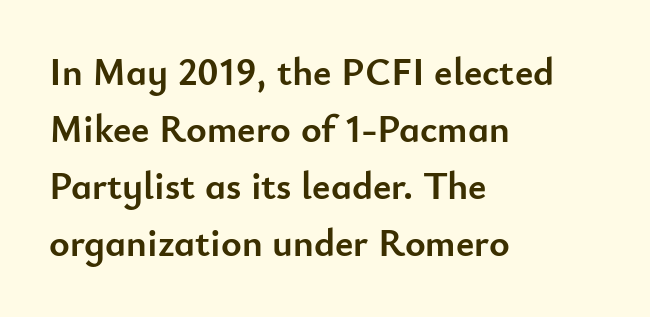
Type without underlining. Vertical strokes here are truly vertical. If you drew a ruler down the left edge, every line would touch it. Type style note: lacks serifs. How heavy is the stroke? Heavy — this is a bold. Tracking value appears to be zero — textbook default spacing.
